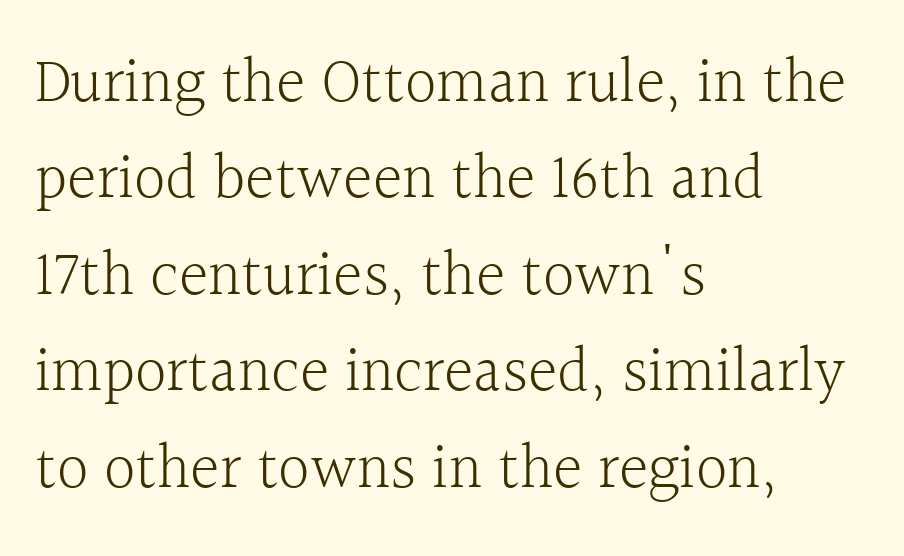
{"serif": "yes", "italic": "no", "bold": "no", "weight": "light", "width": "normal", "x_height": "medium", "monospaced": "no", "underline": "no", "align": "left", "line_spacing": "normal", "line_spacing_ratio": 1.53, "letter_spacing": "normal", "letter_spacing_em": 0.0, "glyph_px": 63}
